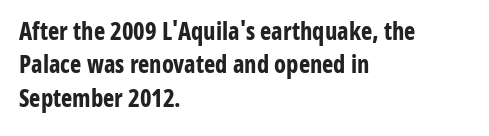
You can tell it's not italic because the verticals are truly vertical. Descender tails drop into unmarked territory. Baseline-to-baseline distance is the conventional proportion of letter height. Nobody touched the tracking dial on this one. Thick stems and heavy bowls — unmistakably bold. One-word summary of the alignment: left.
